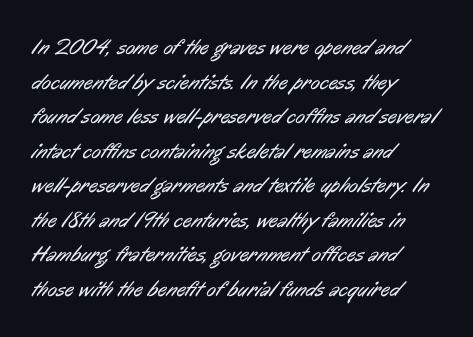
Q: Is the text bold? A: No.
Q: Is the text underlined? A: No.
Q: How is the paragraph aligned? A: Left-aligned.
Q: Is the spacing between letters normal or unusually wide? A: Normal.
Q: Is the spacing between lines tight, normal or loose? A: Normal.
